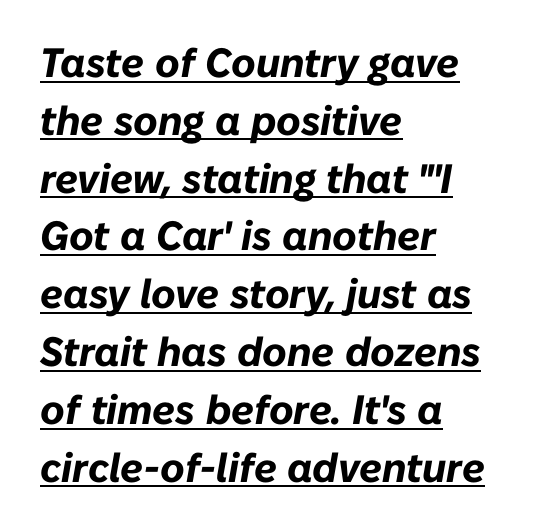
Q: Is the text bold? A: Yes.
Q: Is the text italic (slanted)? A: Yes, it leans right by about 10 degrees.
Q: Is the text underlined? A: Yes.
Q: How is the paragraph aligned? A: Left-aligned.
Q: Is the spacing between letters normal or unusually wide? A: Normal.
Q: Is the spacing between lines tight, normal or loose? A: Normal.
Q: Width (condensed, normal, or wide)? A: Normal.
Q: Stroke contrast? A: Low.
Q: x-height? A: Medium.
Q: Monospaced? A: No.
